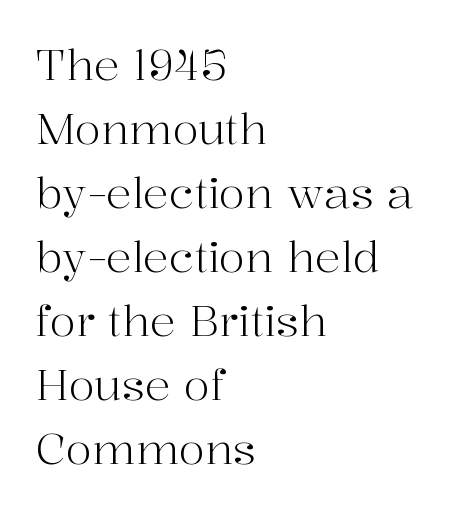
Q: Is the text bold? A: No.
Q: Is the text italic (slanted)? A: No, it is upright.
Q: Is the typeface a serif or a sans-serif typeface? A: Serif.
Q: Is the text underlined? A: No.
Q: How is the paragraph aligned? A: Left-aligned.
Q: Is the spacing between letters normal or unusually wide? A: Normal.
Q: Is the spacing between lines tight, normal or loose? A: Normal.
Q: Width (condensed, normal, or wide)? A: Normal.
Q: Stroke contrast? A: High.
Q: x-height? A: Medium.
Q: Monospaced? A: No.
